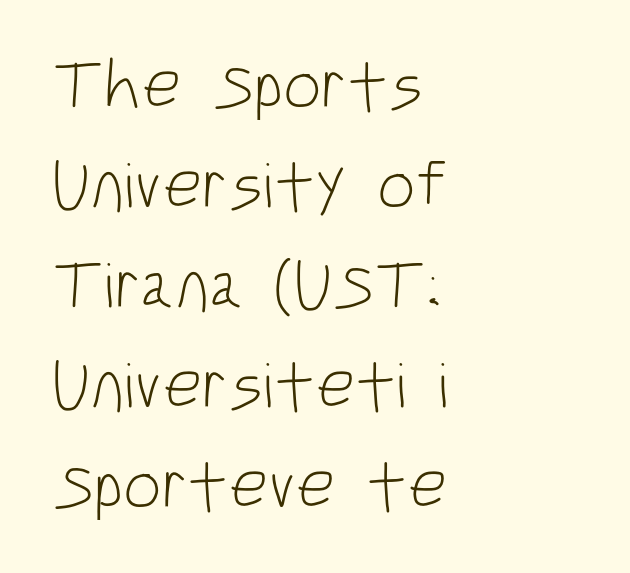
Vertical spacing — default. These lines keep a tight, regular rhythm from letter to letter. You can tell from the bare stems that sans-serif type was used. These lines are rendered in a variable-pitch font. The letters look calm and open, with moderate or lighter stems.
